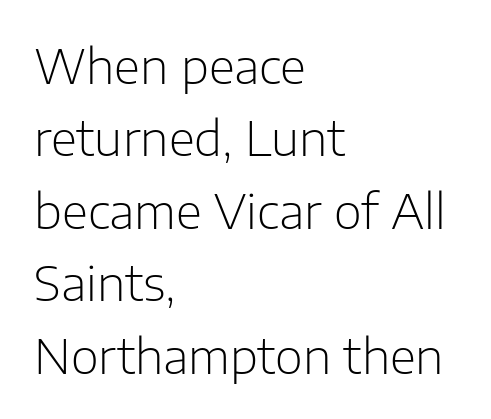
{"serif": "no", "italic": "no", "bold": "no", "weight": "light", "width": "normal", "stroke_contrast": "low", "x_height": "medium", "monospaced": "no", "underline": "no", "align": "left", "line_spacing": "normal", "line_spacing_ratio": 1.51, "letter_spacing": "normal", "letter_spacing_em": 0.0, "glyph_px": 48}
